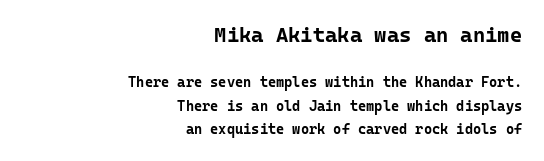
Q: Is the text bold? A: Yes.
Q: Is the text italic (slanted)? A: No, it is upright.
Q: Is the text underlined? A: No.
Q: How is the paragraph aligned? A: Right-aligned.
Q: Is the spacing between letters normal or unusually wide? A: Normal.
Q: Is the spacing between lines tight, normal or loose? A: Normal.
Q: Which block of text is set in a larger size, the first (top) or the second (bottom)? A: The first (top) one.
